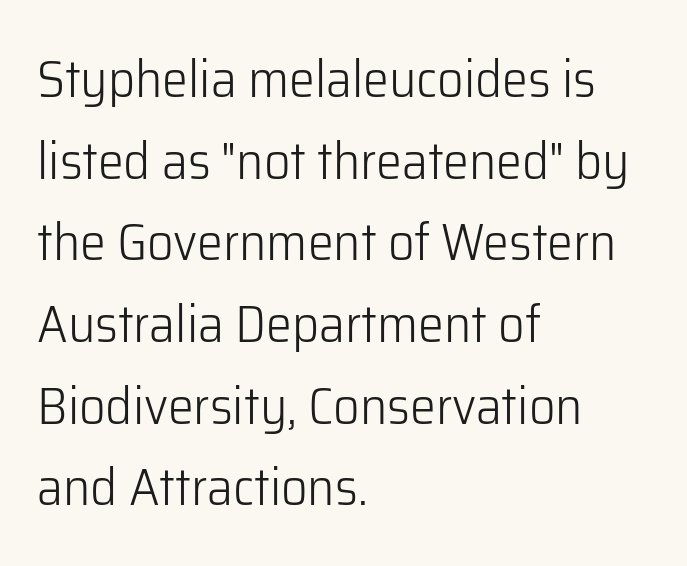
Compared with a centered layout, this one pins lines to the left instead. The type is set solid horizontally, with unmodified tracking. Classification — sans serif. The typesetting does not lean heavy: it is not bold.
